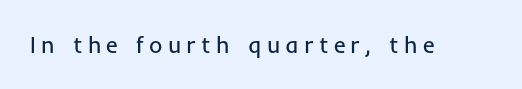
The foot of each line stays bare and open. Spacing between characters has been opened up far beyond the box default. Ink coverage per letter is moderate at most. You can tell it's not italic because the verticals are truly vertical.
